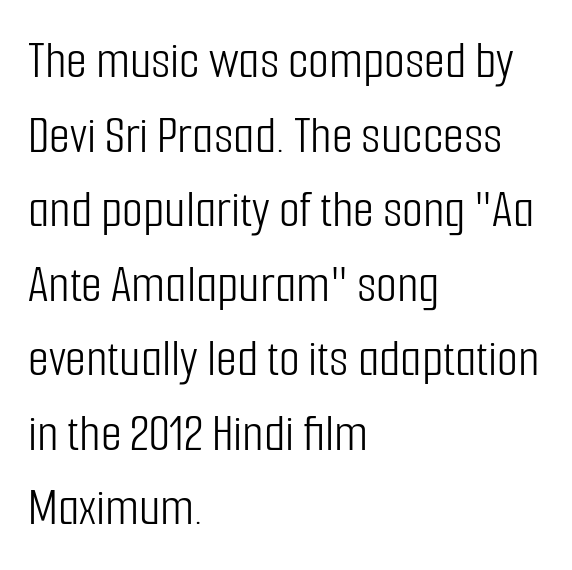
The image shows 54 px light, condensed sans-serif type, upright; set left-aligned, normal line spacing (1.38x), normal letter spacing, not underlined; low stroke contrast and a medium x-height.
